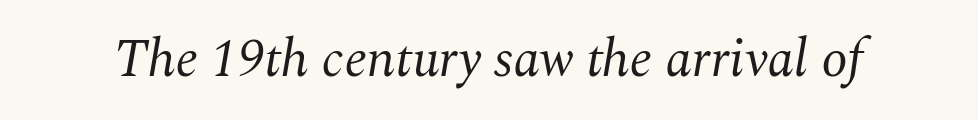
The image shows 53 px regular-weight serif type, italic (leaning right); set normal letter spacing, not underlined; medium stroke contrast and a medium x-height.
